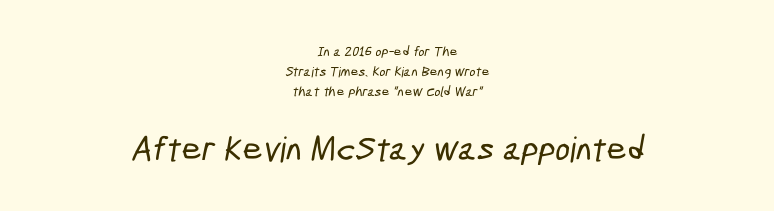
Q: Is the typeface a serif or a sans-serif typeface? A: Sans-serif.
Q: Is the text underlined? A: No.
Q: How is the paragraph aligned? A: Centered.
Q: Is the spacing between letters normal or unusually wide? A: Normal.
Q: Is the spacing between lines tight, normal or loose? A: Normal.
Q: Which block of text is set in a larger size, the first (top) or the second (bottom)? A: The second (bottom) one.
Q: Width (condensed, normal, or wide)? A: Condensed.
Q: Stroke contrast? A: Low.
Q: x-height? A: Medium.
Q: Monospaced? A: No.
